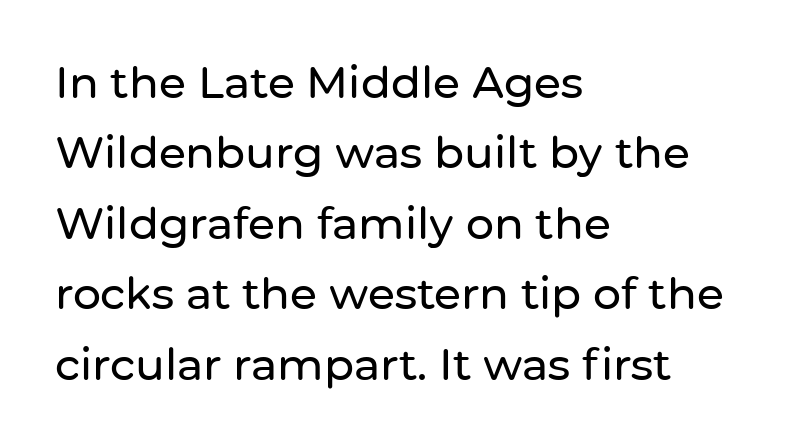
The image shows 44 px sans-serif type, upright; set left-aligned, normal line spacing (1.6x), normal letter spacing, not underlined; low stroke contrast and a medium x-height.
